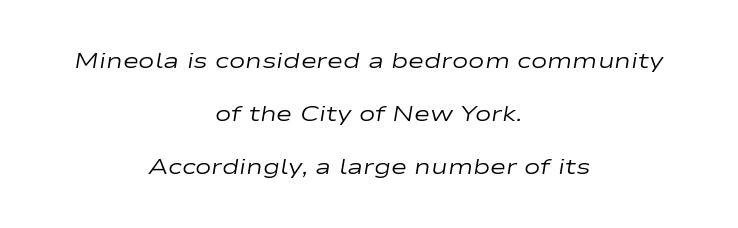
The image shows 22 px text type, italic (leaning right); set centered, loose line spacing (2.41x), normal letter spacing, not underlined.
